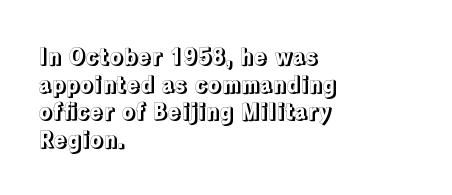
Regarding leading, the lines here are spaced in the standard way. The space beneath each line is pristine and unruled. Tracking value appears to be zero — textbook default spacing. The setting favours the left margin, as ordinary paragraphs usually do.
